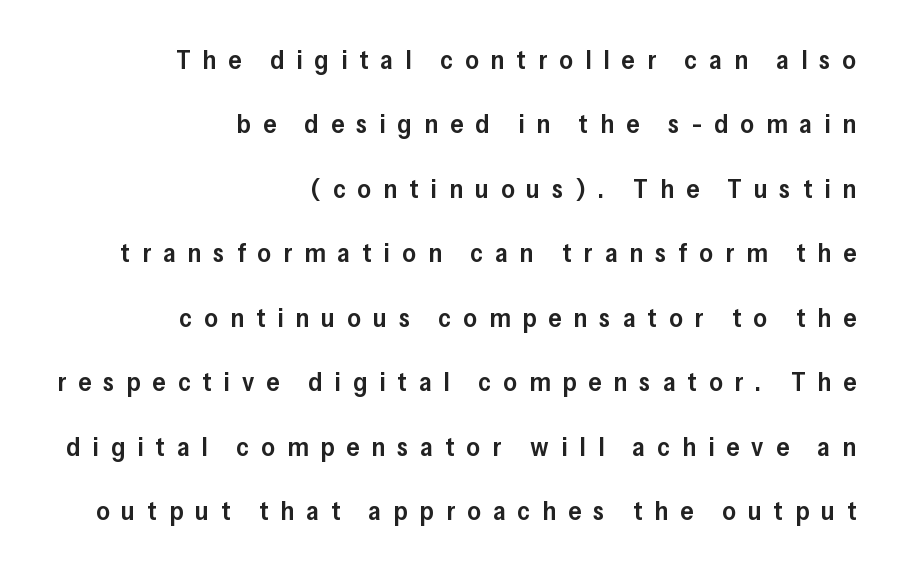
Q: Is the text bold? A: Semi-bold.
Q: Is the text italic (slanted)? A: No, it is upright.
Q: Is the text underlined? A: No.
Q: How is the paragraph aligned? A: Right-aligned.
Q: Is the spacing between letters normal or unusually wide? A: Unusually wide.
Q: Is the spacing between lines tight, normal or loose? A: Loose.
